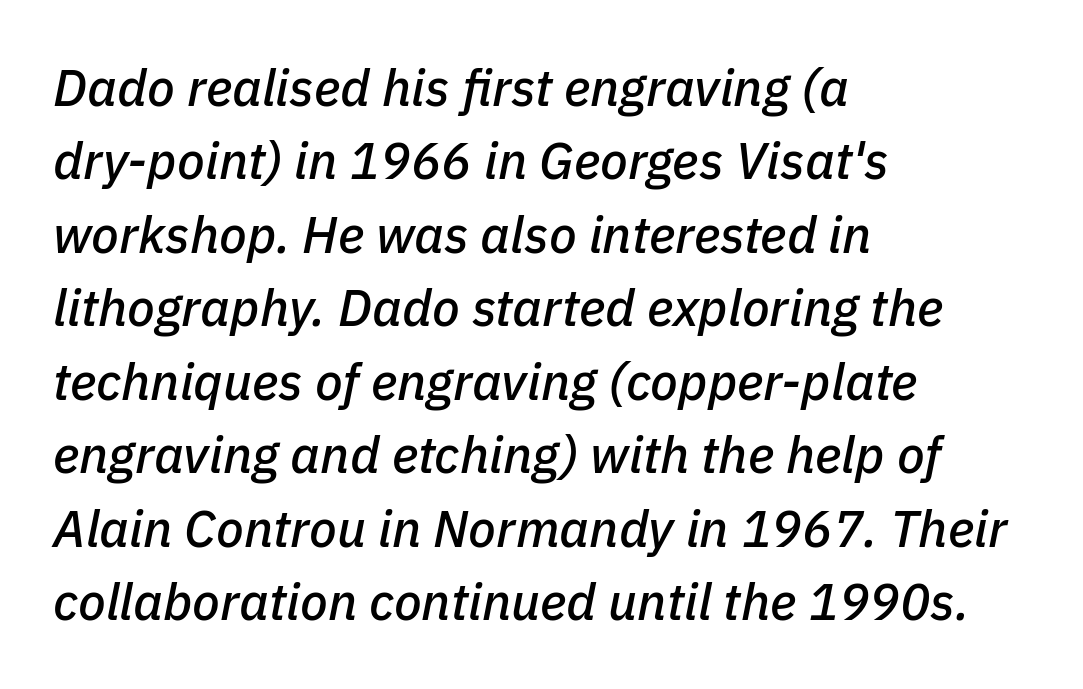
{"italic": "yes", "lean": "right", "slant_degrees": 11, "width": "normal", "stroke_contrast": "low", "x_height": "medium", "monospaced": "no", "underline": "no", "align": "left", "line_spacing": "normal", "line_spacing_ratio": 1.44, "letter_spacing": "normal", "letter_spacing_em": 0.0, "glyph_px": 51}
